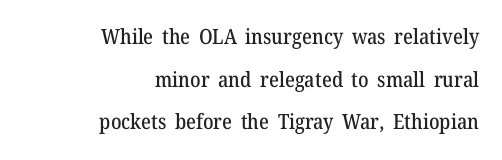
{"italic": "no", "underline": "no", "align": "right", "line_spacing": "loose", "line_spacing_ratio": 2.03, "letter_spacing": "normal", "letter_spacing_em": 0.0, "glyph_px": 21}
